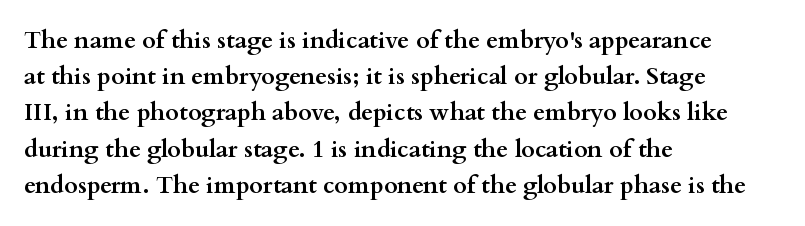
{"italic": "no", "bold": "yes", "underline": "no", "align": "left", "line_spacing": "normal", "line_spacing_ratio": 1.51, "letter_spacing": "normal", "letter_spacing_em": 0.0, "glyph_px": 24}
